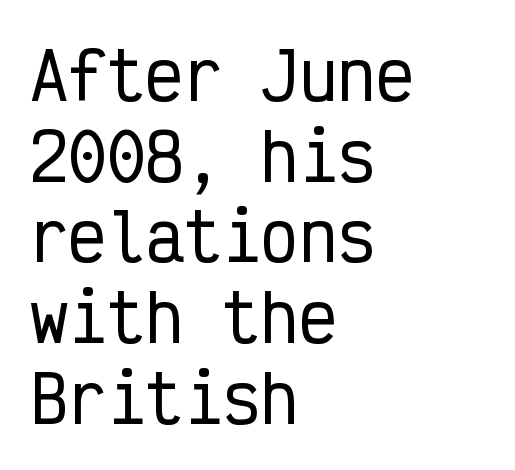
{"serif": "no", "italic": "no", "width": "condensed", "stroke_contrast": "low", "x_height": "medium", "monospaced": "yes", "underline": "no", "align": "left", "line_spacing": "normal", "line_spacing_ratio": 1.26, "letter_spacing": "normal", "letter_spacing_em": 0.0, "glyph_px": 64}
